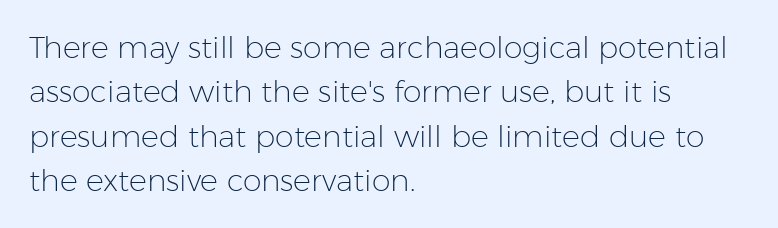
{"serif": "no", "italic": "no", "bold": "no", "weight": "light", "width": "normal", "stroke_contrast": "low", "x_height": "medium", "monospaced": "no", "underline": "no", "align": "left", "line_spacing": "normal", "line_spacing_ratio": 1.48, "letter_spacing": "normal", "letter_spacing_em": 0.0, "glyph_px": 30}
